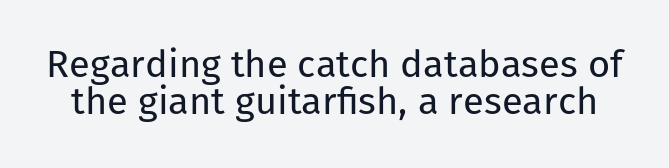
Q: Is the text bold? A: No.
Q: Is the text italic (slanted)? A: No, it is upright.
Q: Is the typeface a serif or a sans-serif typeface? A: Sans-serif.
Q: Is the text underlined? A: No.
Q: Is the spacing between letters normal or unusually wide? A: Normal.
Q: Is the spacing between lines tight, normal or loose? A: Tight.
Q: Width (condensed, normal, or wide)? A: Normal.
Q: Stroke contrast? A: Low.
Q: x-height? A: Medium.
Q: Monospaced? A: No.
